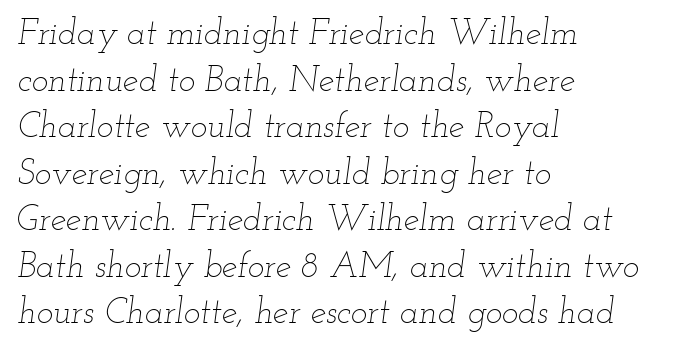
Leading: standard. Rendered with sloped, italic letterforms. The letterforms sit at book weight or below. Letter spacing: default. The passage shown is typed in a proportional face where columns would drift.
